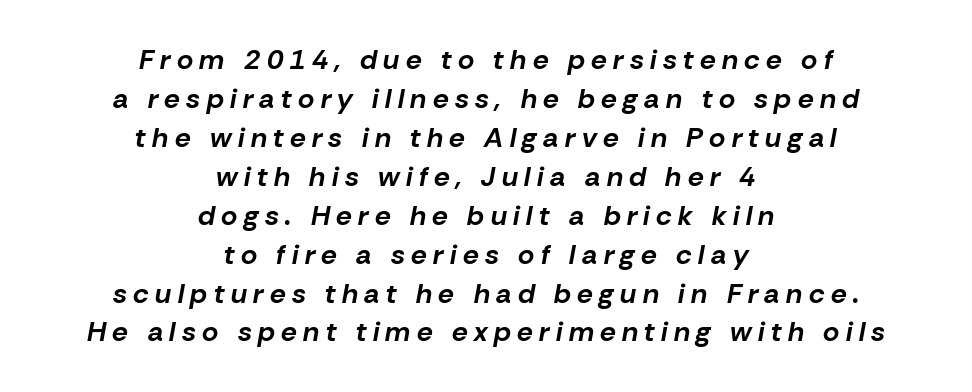
The image shows 28 px bold type, italic (leaning right); set centered, normal line spacing (1.39x), unusually wide letter spacing (+0.23 em), not underlined; low stroke contrast and a medium x-height.
